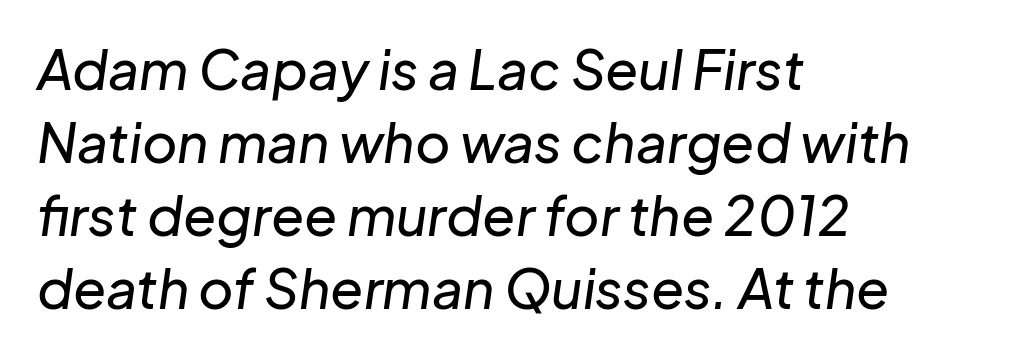
The image shows 54 px text type, italic (leaning right); set left-aligned, normal line spacing (1.35x), normal letter spacing, not underlined; low stroke contrast and a medium x-height.
